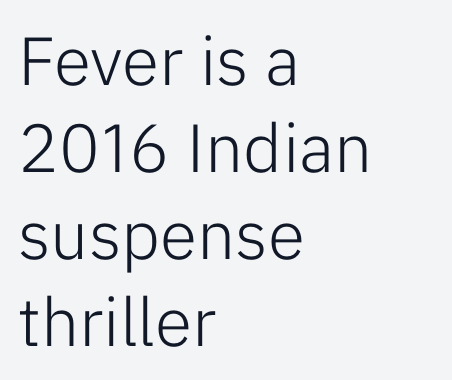
The text block is weighted toward the left margin, trailing off unevenly rightward. The passage shown stacks its lines at a standard gap. No chunkiness to these letters — they're not bold. Check the space under the baseline: it is left empty.
